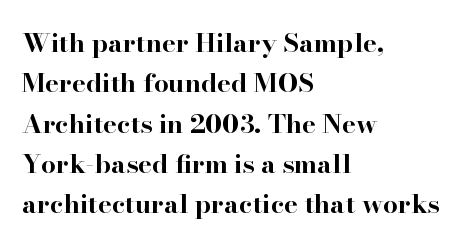
Q: Is the text bold? A: Yes.
Q: Is the text italic (slanted)? A: No, it is upright.
Q: Is the text underlined? A: No.
Q: How is the paragraph aligned? A: Left-aligned.
Q: Is the spacing between letters normal or unusually wide? A: Normal.
Q: Is the spacing between lines tight, normal or loose? A: Normal.
